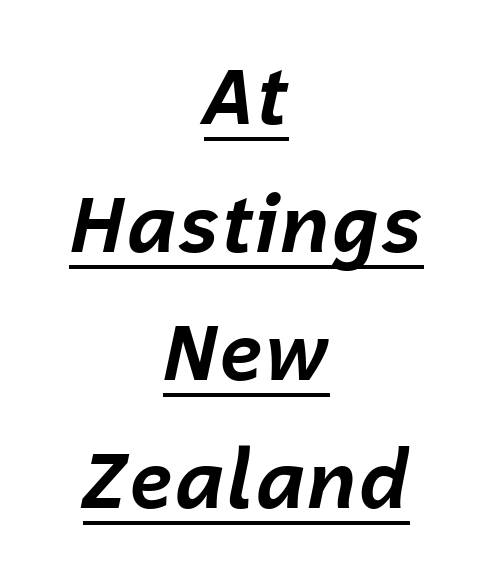
Q: Is the text bold? A: Yes.
Q: Is the text italic (slanted)? A: Yes, it leans right by about 12 degrees.
Q: Is the text underlined? A: Yes.
Q: How is the paragraph aligned? A: Centered.
Q: Is the spacing between letters normal or unusually wide? A: Normal.
Q: Is the spacing between lines tight, normal or loose? A: Normal.
Q: Width (condensed, normal, or wide)? A: Normal.
Q: Stroke contrast? A: Low.
Q: x-height? A: Medium.
Q: Monospaced? A: No.
